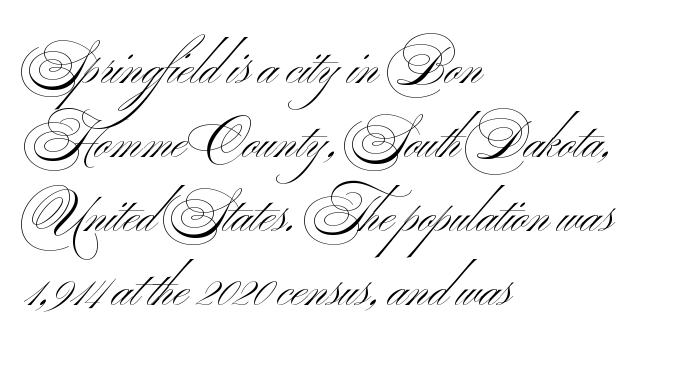
The image shows 51 px light, wide sans-serif type; set left-aligned, normal line spacing (1.45x), normal letter spacing, not underlined; medium stroke contrast and a small x-height.
